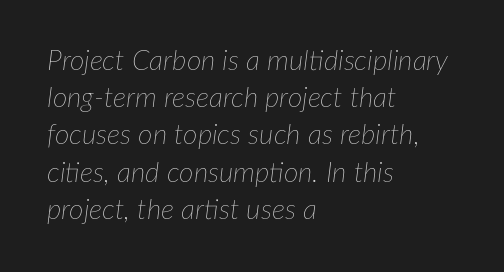
Q: Is the text bold? A: No.
Q: Is the text italic (slanted)? A: Yes, it leans right by about 7 degrees.
Q: Is the text underlined? A: No.
Q: How is the paragraph aligned? A: Left-aligned.
Q: Is the spacing between letters normal or unusually wide? A: Normal.
Q: Is the spacing between lines tight, normal or loose? A: Normal.
Q: Width (condensed, normal, or wide)? A: Normal.
Q: Stroke contrast? A: Low.
Q: x-height? A: Medium.
Q: Monospaced? A: No.
